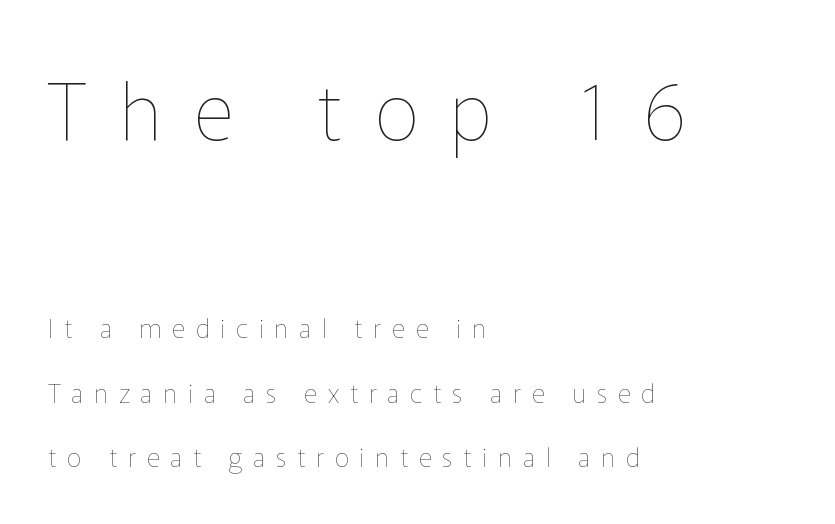
Does the bottom block carry the larger type? No, the top block does. This block would shrink considerably if given ordinary leading; it's expanded now. Note the varied advance widths — an 'i' is clearly narrower than an 'm'. Typeset ragged right — the left edge is the straight one. The passage shown has open, widely tracked lettering throughout. These glyphs show unthickened strokes, regular width or finer.
